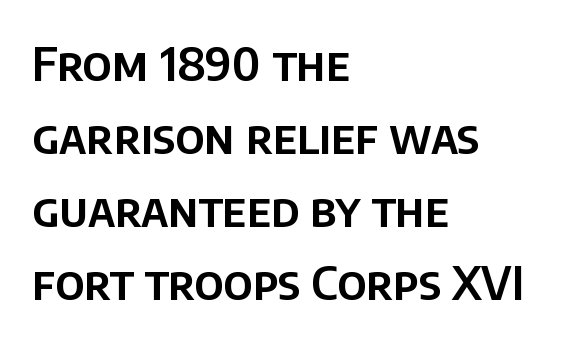
Does the type have serifs? No, each stem ends abruptly. The space directly below the letters is spotless. Notice how the stems are strictly vertical — no italics here. Regarding leading, the lines here are spaced in the standard way.
